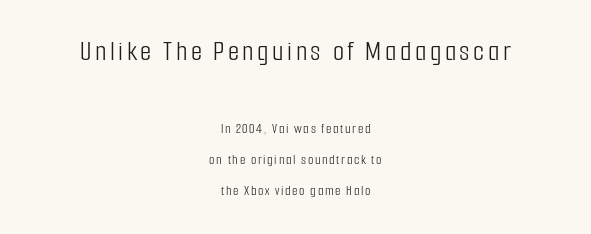
The image shows 29 px light, condensed sans-serif type, upright; set centered, loose line spacing (2.21x), not underlined; the first (top) block is 2.07x larger; low stroke contrast and a medium x-height.
